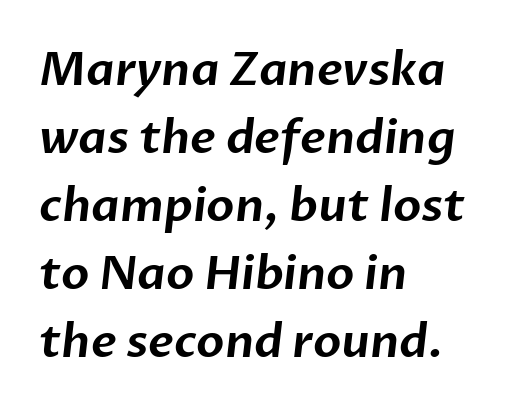
The passage shown is typeset with a sans-serif family. You could not count columns in this text — the font is proportionally spaced. The zone under the glyphs is completely vacant. Horizontal bands of white between lines are of average thickness.
